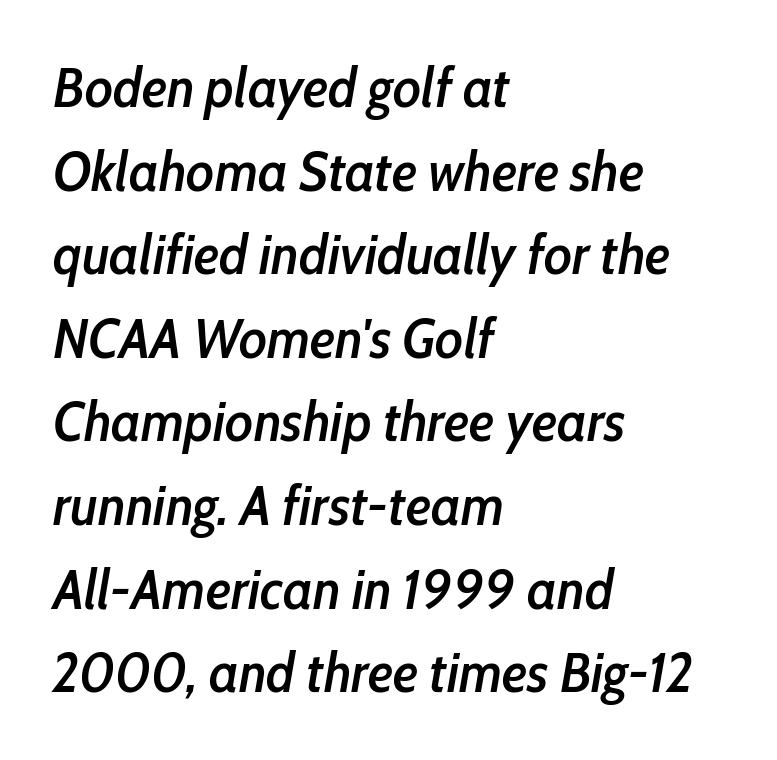
{"italic": "yes", "lean": "right", "slant_degrees": 10, "bold": "semi", "weight": "semibold", "width": "condensed", "stroke_contrast": "low", "x_height": "medium", "monospaced": "no", "underline": "no", "align": "left", "line_spacing": "normal", "line_spacing_ratio": 1.52, "letter_spacing": "normal", "letter_spacing_em": 0.0, "glyph_px": 55}
